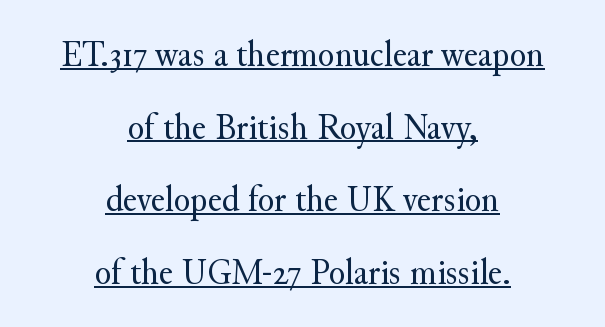
{"serif": "yes", "italic": "no", "bold": "no", "weight": "regular", "width": "normal", "stroke_contrast": "medium", "x_height": "small", "monospaced": "no", "underline": "yes", "align": "center", "line_spacing": "loose", "line_spacing_ratio": 1.91, "letter_spacing": "normal", "letter_spacing_em": 0.0, "glyph_px": 38}
